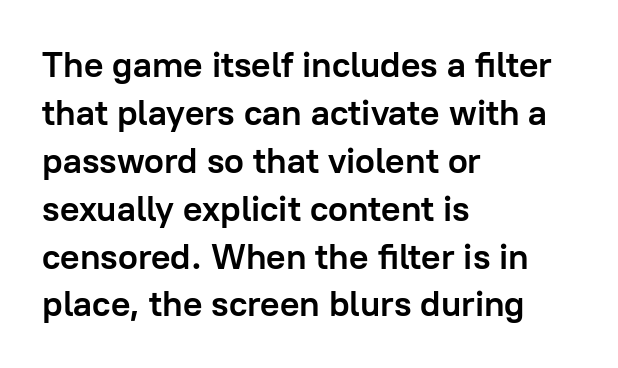
Q: Is the text bold? A: Yes.
Q: Is the text italic (slanted)? A: No, it is upright.
Q: Is the typeface a serif or a sans-serif typeface? A: Sans-serif.
Q: Is the text underlined? A: No.
Q: How is the paragraph aligned? A: Left-aligned.
Q: Is the spacing between letters normal or unusually wide? A: Normal.
Q: Is the spacing between lines tight, normal or loose? A: Normal.
Q: Width (condensed, normal, or wide)? A: Normal.
Q: Stroke contrast? A: Low.
Q: x-height? A: Medium.
Q: Monospaced? A: No.
